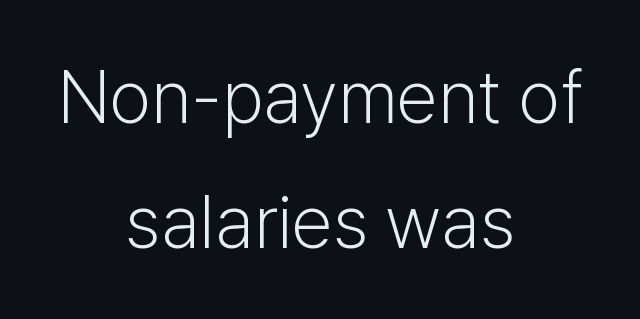
The image shows 74 px light sans-serif type, upright; set centered, normal line spacing (1.69x), normal letter spacing, not underlined; low stroke contrast and a medium x-height.
